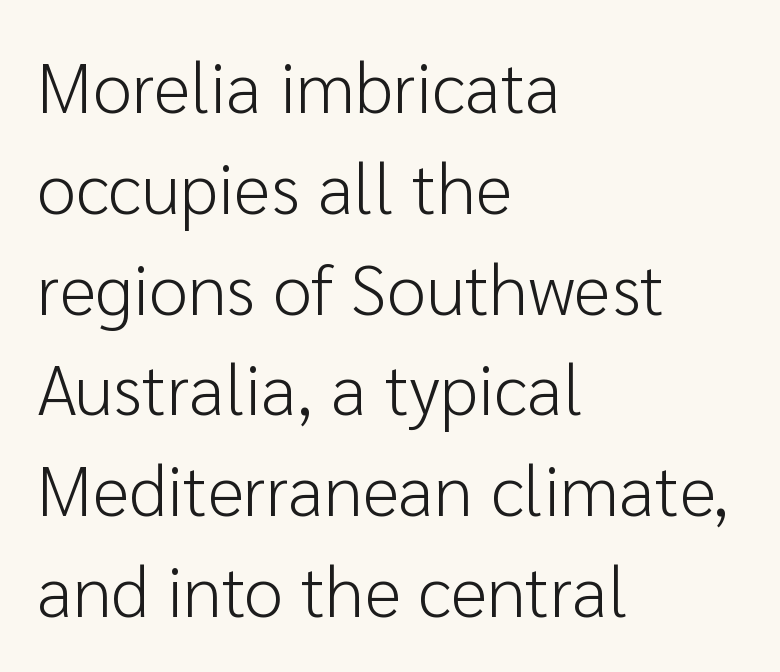
Think standard paragraph weight, or any step lighter than that. This sample keeps an unexceptional amount of space between lines. Letter spacing: default. These lines are rendered in a variable-pitch font.
